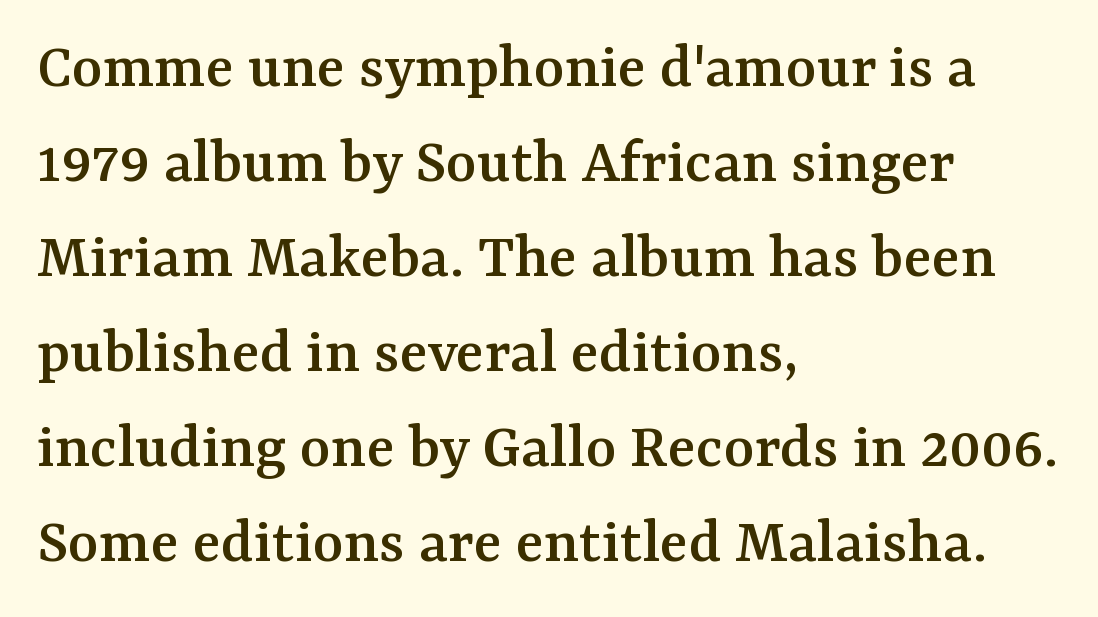
Default kerning and tracking; the words read as compact shapes. The letters advance in unequal steps, a hallmark of proportional type. The font family rendered here belongs to the serif group. Beneath every word, the page is bare.
